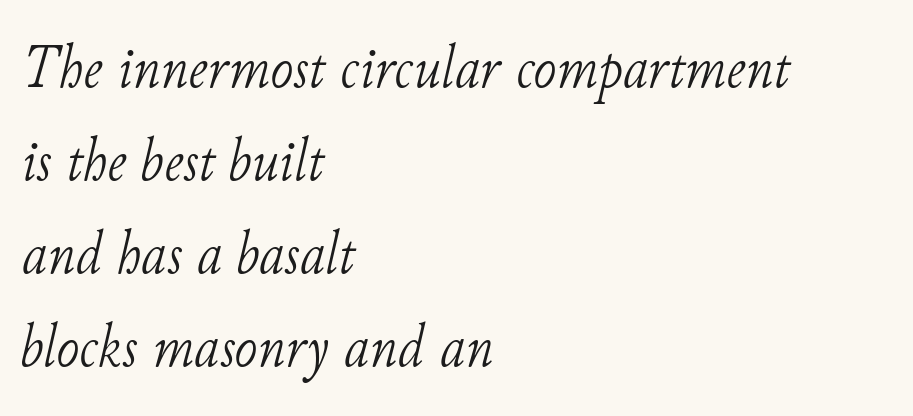
Font category for this specimen: serif. Where is the straight margin? On the left. A typesetter would mark this as italic. The space beneath each line is pristine and unruled. These lines sit exactly where default settings would place them. No heavy texture on the line: the type isn't bold.
